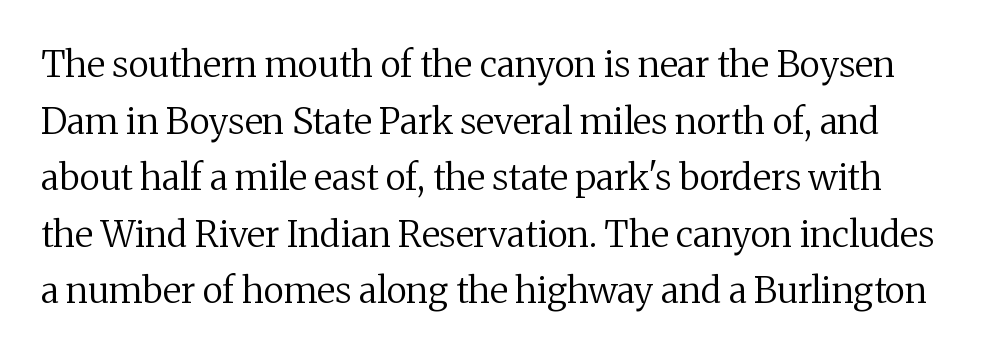
The image shows 36 px regular-weight serif type, upright; set normal line spacing (1.57x), normal letter spacing, not underlined; medium stroke contrast and a medium x-height.
